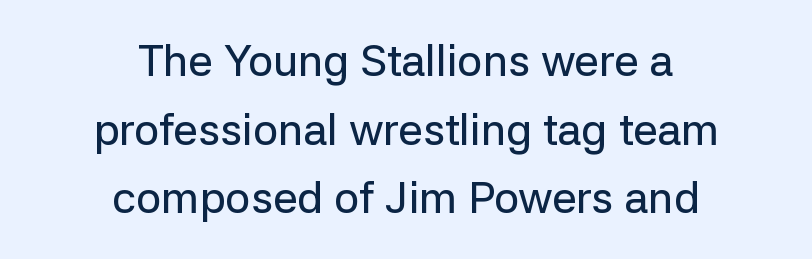
Think of a printed novel: that variable character pitch is what you see here. The passage shown is typeset with a sans-serif family. Compared with a flush-left layout, this one balances lines on the center instead. The string is rendered with underlining switched off. This block has exactly the height ordinary leading produces.
